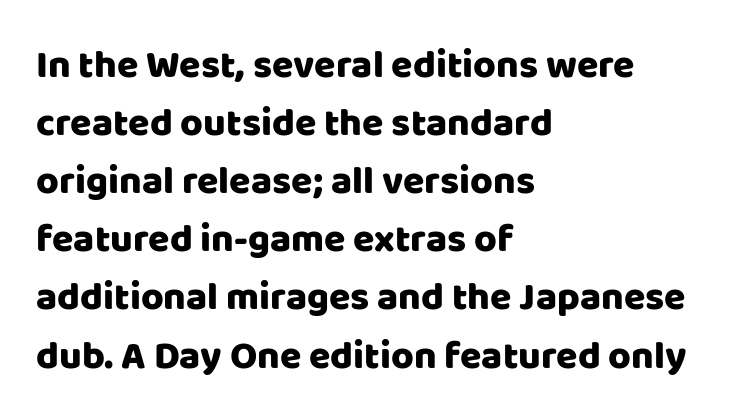
Ascenders rise straight up at ninety degrees. Unmarked baselines from the first word to the last. Which margin do the lines hug? The left one — the right edge is uneven. Here the designer chose a conventional face with non-uniform glyph widths. How are the letters spaced? Ordinarily, with no added tracking.
